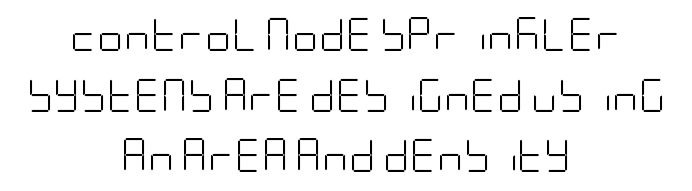
The image shows 33 px light, condensed sans-serif type, upright; set centered, line spacing 1.84x, normal letter spacing, not underlined; low stroke contrast and a large x-height.
